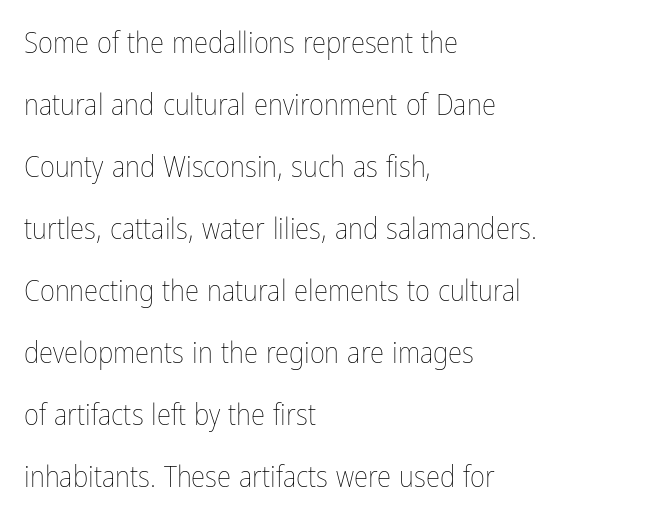
Honestly, the rows look like they've been pulled way apart. The specimen reads as upright at a glance. Each row of text sits above clean, open space. The horizontal fit of the characters is conventional and even. Alignment: flush left. Varying glyph widths throughout — classic text-font behaviour.
